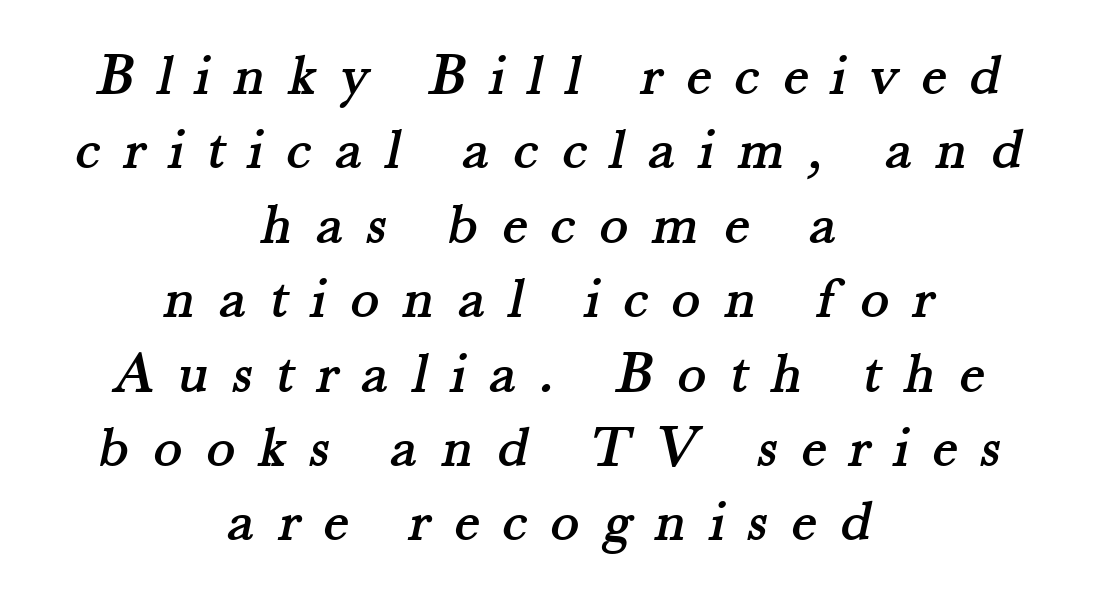
Q: Is the typeface a serif or a sans-serif typeface? A: Serif.
Q: Is the text underlined? A: No.
Q: How is the paragraph aligned? A: Centered.
Q: Is the spacing between letters normal or unusually wide? A: Unusually wide.
Q: Width (condensed, normal, or wide)? A: Normal.
Q: Stroke contrast? A: Medium.
Q: x-height? A: Small.
Q: Monospaced? A: No.
